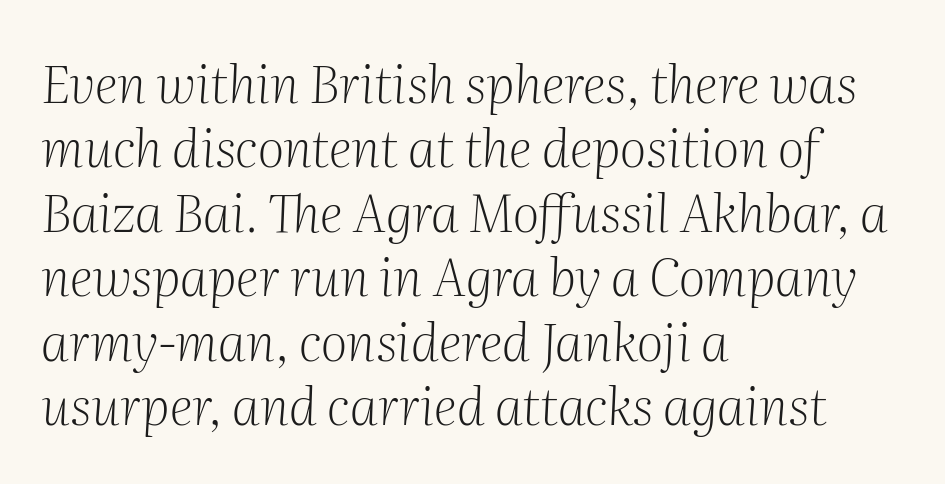
Each letter keeps its own natural width here, so spacing adapts to shape. The typography opts for an oblique posture over an upright one. Think standard paragraph weight, or any step lighter than that. Underlining? Definitely not there.
